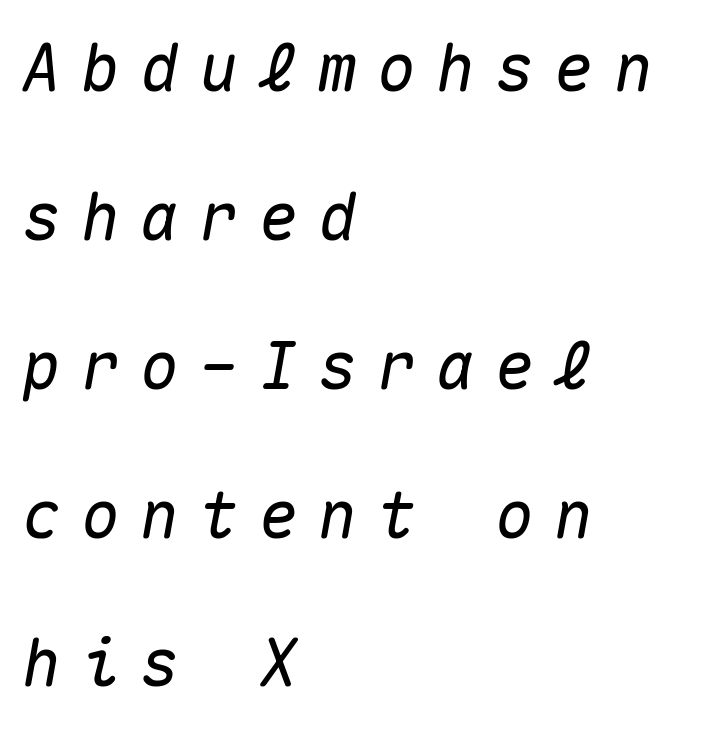
{"italic": "yes", "lean": "right", "slant_degrees": 10, "width": "normal", "stroke_contrast": "medium", "x_height": "medium", "monospaced": "yes", "underline": "no", "align": "left", "line_spacing": "loose", "line_spacing_ratio": 2.29, "letter_spacing": "wide", "letter_spacing_em": 0.31, "glyph_px": 65}
